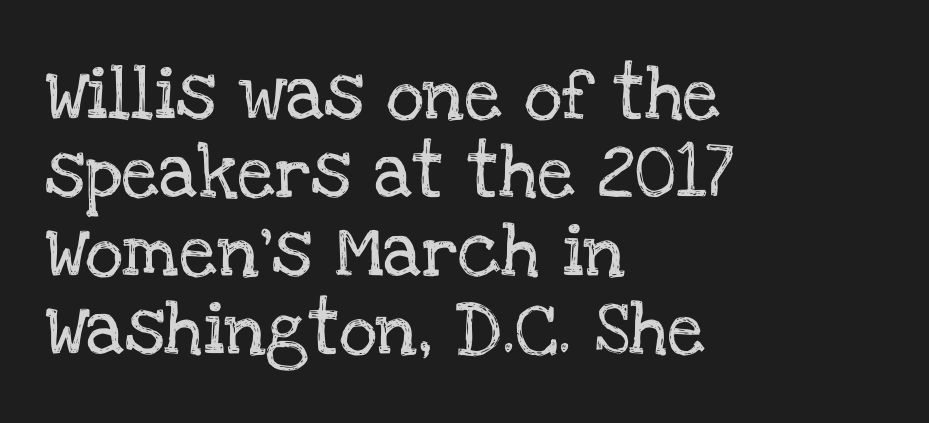
{"serif": "yes", "italic": "no", "width": "normal", "stroke_contrast": "low", "x_height": "large", "monospaced": "no", "underline": "no", "align": "left", "line_spacing": "normal", "line_spacing_ratio": 1.48, "letter_spacing": "normal", "letter_spacing_em": 0.0, "glyph_px": 53}
